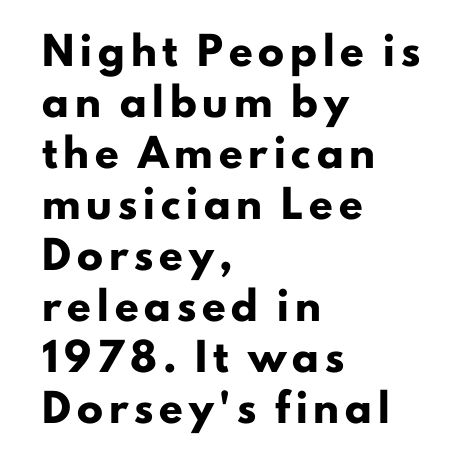
The image shows 26 px bold type, upright; set left-aligned, loose line spacing (1.96x), unusually wide letter spacing (+0.23 em), not underlined.
